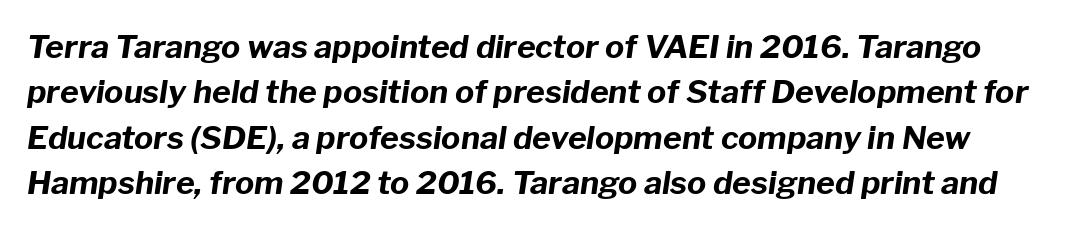
The image shows 32 px bold type, italic (leaning right); set normal line spacing (1.42x), normal letter spacing, not underlined; low stroke contrast and a medium x-height.
